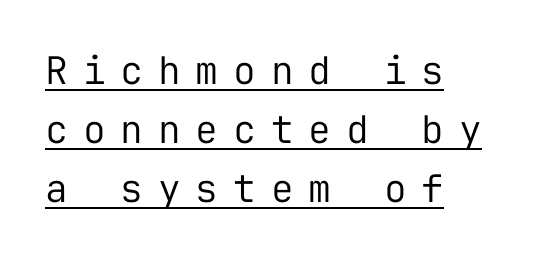
Italic: no, the glyphs are upright roman. The typesetter chose a ragged-right arrangement here. No extra ink here — the face is not bold. Notice how descenders clear the ascenders below comfortably — that's standard leading. The face used here is monospaced, like something from a code editor.
